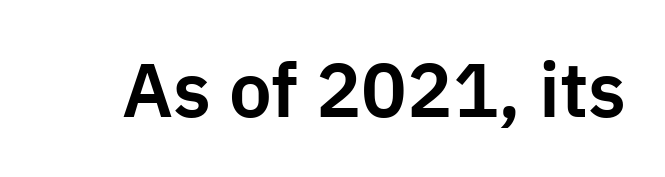
{"serif": "no", "italic": "no", "width": "normal", "stroke_contrast": "low", "x_height": "medium", "monospaced": "no", "underline": "no", "letter_spacing": "normal", "letter_spacing_em": 0.0, "glyph_px": 76}
